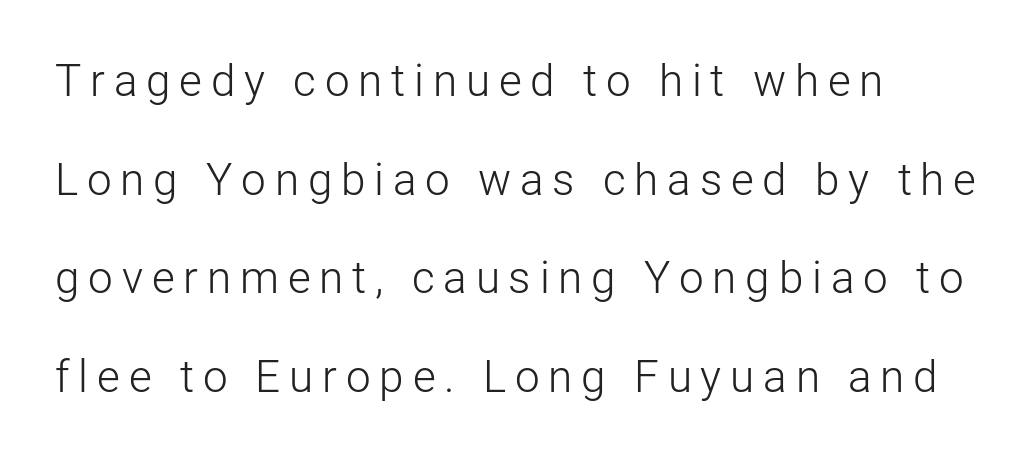
Q: Is the text bold? A: No.
Q: Is the text italic (slanted)? A: No, it is upright.
Q: Is the typeface a serif or a sans-serif typeface? A: Sans-serif.
Q: Is the text underlined? A: No.
Q: How is the paragraph aligned? A: Left-aligned.
Q: Is the spacing between letters normal or unusually wide? A: Unusually wide.
Q: Is the spacing between lines tight, normal or loose? A: Loose.
Q: Width (condensed, normal, or wide)? A: Normal.
Q: Stroke contrast? A: Low.
Q: x-height? A: Medium.
Q: Monospaced? A: No.
